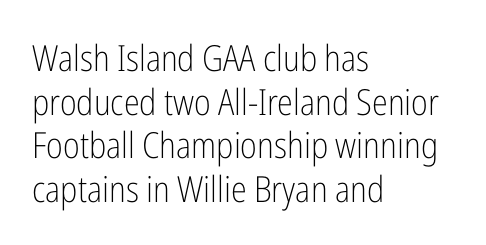
No heavy texture on the line: the type isn't bold. This sample has the flowing, uneven cadence of proportional lettering. This sample uses an upright cut, with every glyph sitting square on the baseline. What kind of face is this? One without serifs — a sans. A bare baseline throughout the passage.
